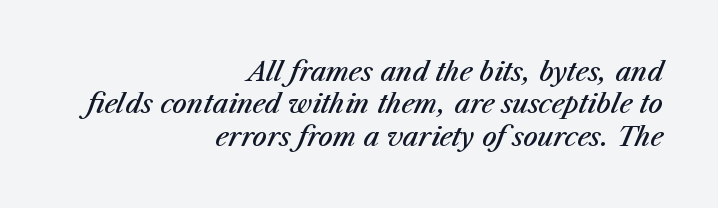
Q: Is the text bold? A: Semi-bold.
Q: Is the text italic (slanted)? A: Yes, it leans right by about 23 degrees.
Q: Is the text underlined? A: No.
Q: How is the paragraph aligned? A: Right-aligned.
Q: Is the spacing between letters normal or unusually wide? A: Normal.
Q: Is the spacing between lines tight, normal or loose? A: Normal.
